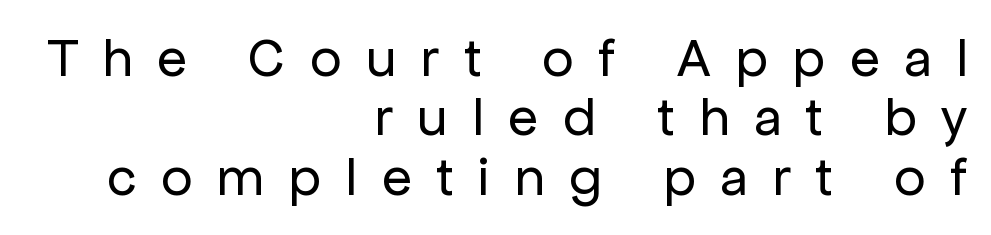
Q: Is the text bold? A: No.
Q: Is the text italic (slanted)? A: No, it is upright.
Q: Is the typeface a serif or a sans-serif typeface? A: Sans-serif.
Q: Is the text underlined? A: No.
Q: How is the paragraph aligned? A: Right-aligned.
Q: Is the spacing between letters normal or unusually wide? A: Unusually wide.
Q: Is the spacing between lines tight, normal or loose? A: Tight.
Q: Width (condensed, normal, or wide)? A: Normal.
Q: Stroke contrast? A: Low.
Q: x-height? A: Medium.
Q: Monospaced? A: No.
